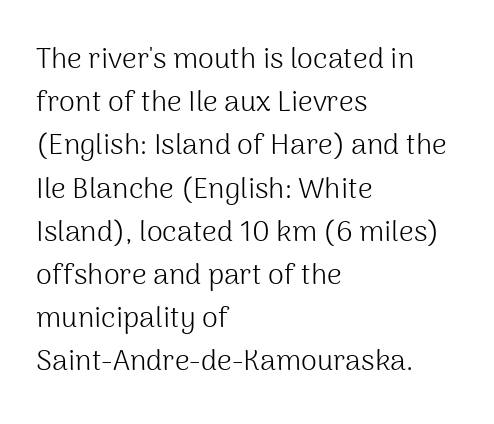
{"serif": "no", "italic": "no", "bold": "no", "weight": "light", "width": "normal", "stroke_contrast": "medium", "x_height": "medium", "monospaced": "no", "underline": "no", "align": "left", "line_spacing": "normal", "line_spacing_ratio": 1.49, "letter_spacing": "normal", "letter_spacing_em": 0.0, "glyph_px": 29}
